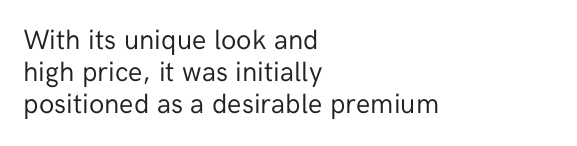
{"serif": "no", "italic": "no", "bold": "no", "weight": "regular", "width": "normal", "stroke_contrast": "low", "x_height": "medium", "monospaced": "no", "underline": "no", "align": "left", "line_spacing": "tight", "line_spacing_ratio": 1.15, "letter_spacing": "normal", "letter_spacing_em": 0.0, "glyph_px": 28}
